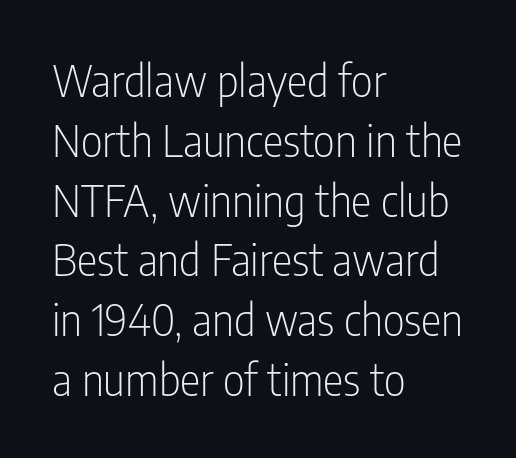
Q: Is the text bold? A: No.
Q: Is the text italic (slanted)? A: No, it is upright.
Q: Is the typeface a serif or a sans-serif typeface? A: Sans-serif.
Q: Is the text underlined? A: No.
Q: How is the paragraph aligned? A: Left-aligned.
Q: Is the spacing between letters normal or unusually wide? A: Normal.
Q: Is the spacing between lines tight, normal or loose? A: Normal.
Q: Width (condensed, normal, or wide)? A: Condensed.
Q: Stroke contrast? A: Low.
Q: x-height? A: Medium.
Q: Monospaced? A: No.
